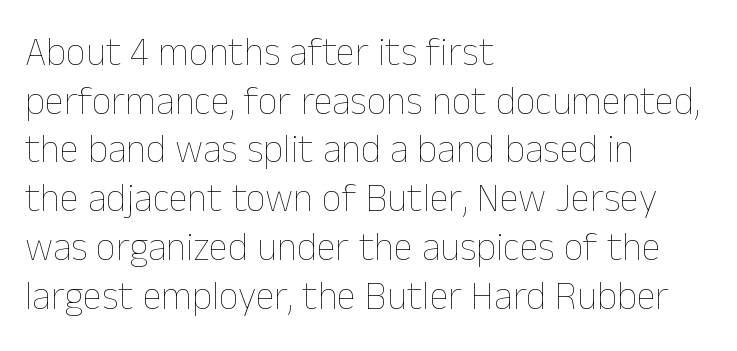
The image shows 39 px thin type, upright; set left-aligned, normal line spacing (1.25x), normal letter spacing, not underlined; low stroke contrast and a medium x-height.
